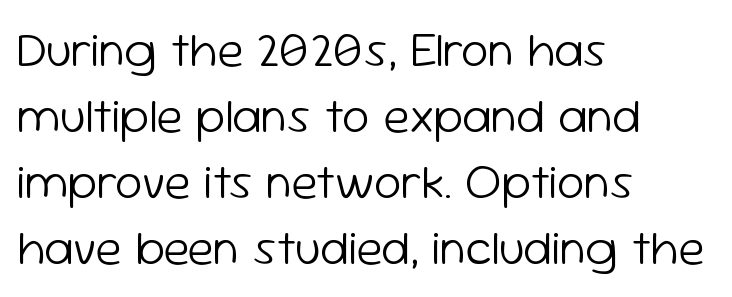
Q: Is the text bold? A: No.
Q: Is the text italic (slanted)? A: No, it is upright.
Q: Is the typeface a serif or a sans-serif typeface? A: Sans-serif.
Q: Is the text underlined? A: No.
Q: How is the paragraph aligned? A: Left-aligned.
Q: Is the spacing between letters normal or unusually wide? A: Normal.
Q: Is the spacing between lines tight, normal or loose? A: Normal.
Q: Width (condensed, normal, or wide)? A: Normal.
Q: Stroke contrast? A: Low.
Q: x-height? A: Medium.
Q: Monospaced? A: No.
